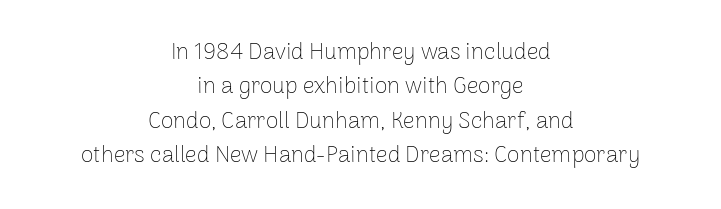
These lines were composed using upright roman letters. Is the letter spacing exaggerated? No — it looks like the ordinary default. Decoration check: the copy has no underline. Rows of type keep a routine distance in the vertical direction. Is the stroke heavy? The answer is a plain regular-or-lighter.
